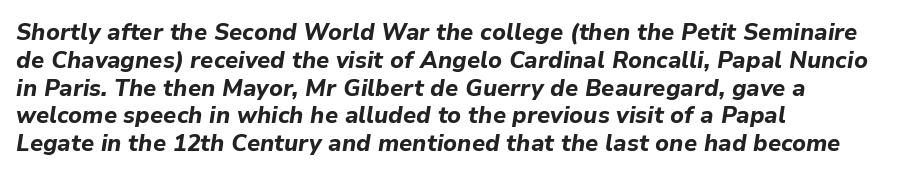
{"italic": "yes", "lean": "right", "slant_degrees": 9, "bold": "yes", "underline": "no", "align": "left", "line_spacing_ratio": 1.21, "letter_spacing": "normal", "letter_spacing_em": 0.0, "glyph_px": 23}
